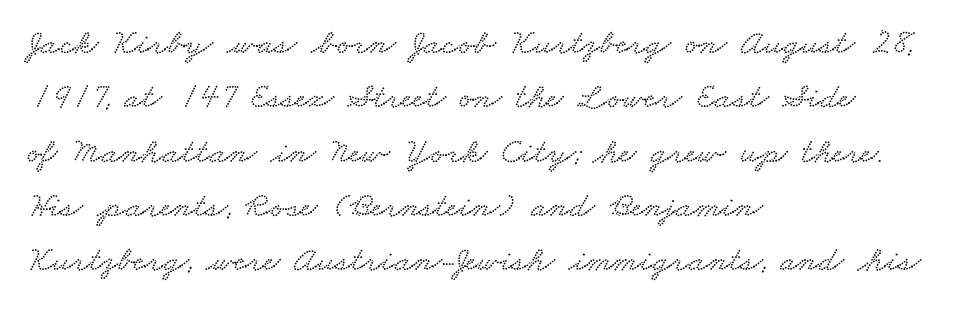
Here the designer chose a conventional face with non-uniform glyph widths. The baseline area is clear. The ragged edge is on the right, which tells us the setting is flush left. In terms of leading, this rendering sits right in the middle. The face used here is rendered with its standard letterfit.
